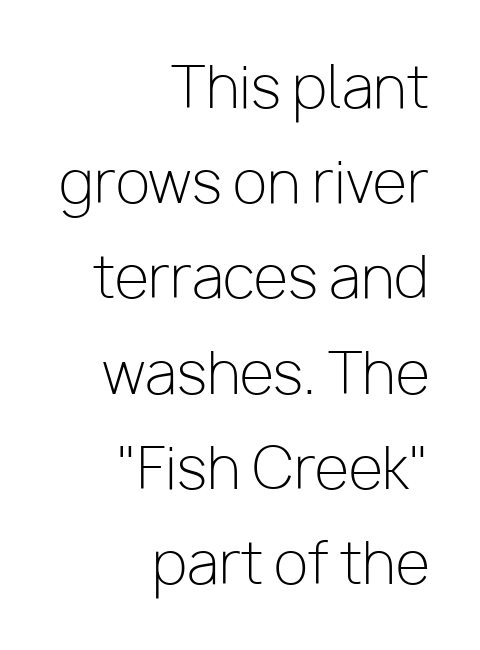
{"serif": "no", "italic": "no", "bold": "no", "weight": "light", "width": "normal", "stroke_contrast": "low", "x_height": "medium", "monospaced": "no", "underline": "no", "align": "right", "line_spacing": "normal", "line_spacing_ratio": 1.7, "letter_spacing": "normal", "letter_spacing_em": 0.0, "glyph_px": 56}
